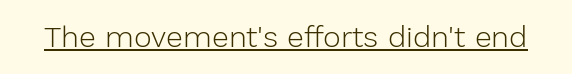
{"serif": "no", "italic": "no", "bold": "no", "weight": "light", "width": "normal", "stroke_contrast": "low", "x_height": "medium", "monospaced": "no", "underline": "yes", "letter_spacing": "normal", "letter_spacing_em": 0.0, "glyph_px": 30}
